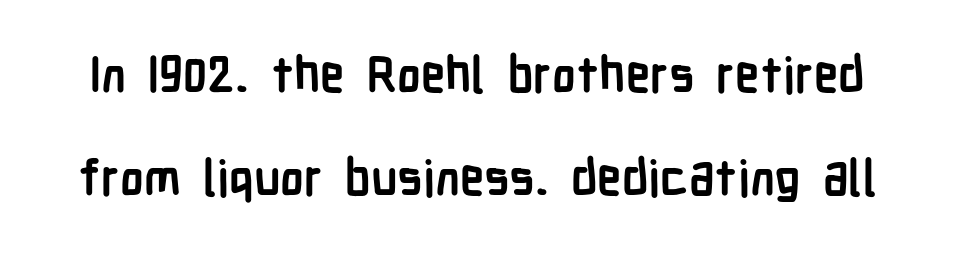
{"serif": "no", "italic": "no", "bold": "yes", "weight": "semibold", "width": "condensed", "stroke_contrast": "low", "x_height": "medium", "monospaced": "no", "underline": "no", "line_spacing": "loose", "line_spacing_ratio": 2.1, "letter_spacing": "normal", "letter_spacing_em": 0.0, "glyph_px": 49}
